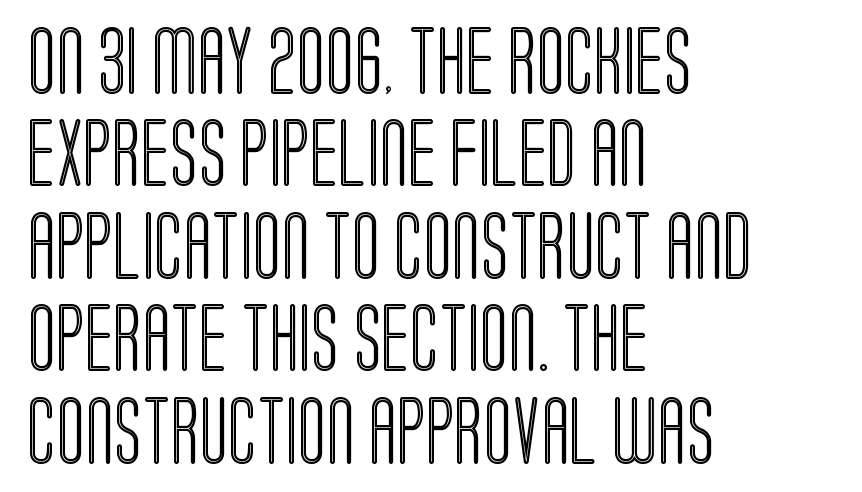
The image shows 67 px condensed type, upright; set left-aligned, normal line spacing (1.38x), normal letter spacing, not underlined; a large x-height.
